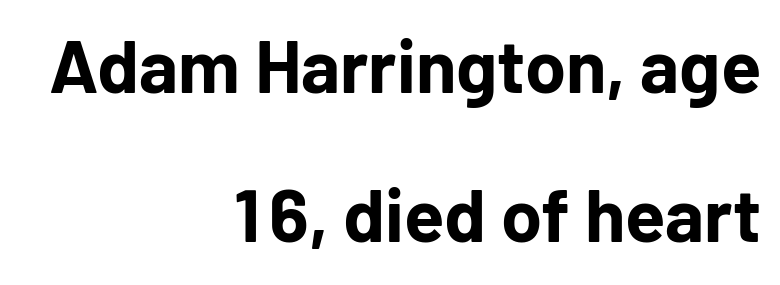
{"serif": "no", "italic": "no", "bold": "yes", "weight": "bold", "width": "normal", "stroke_contrast": "low", "x_height": "medium", "monospaced": "no", "underline": "no", "align": "right", "line_spacing": "loose", "line_spacing_ratio": 2.02, "letter_spacing": "normal", "letter_spacing_em": 0.0, "glyph_px": 74}
